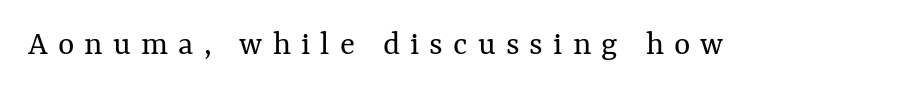
The image shows 35 px regular-weight type, upright; set unusually wide letter spacing (+0.29 em), not underlined; medium stroke contrast and a medium x-height.
